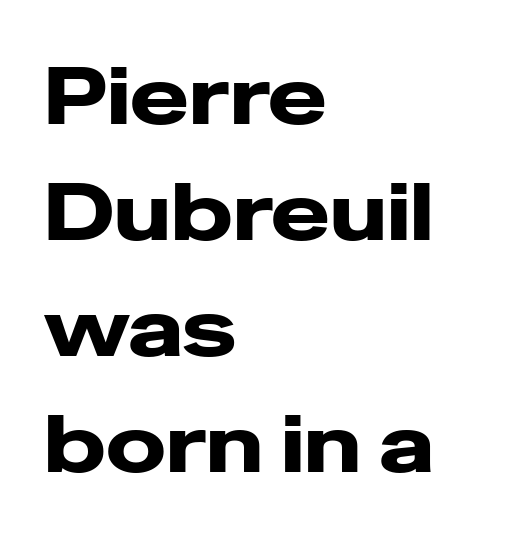
Q: Is the text bold? A: Yes.
Q: Is the text italic (slanted)? A: No, it is upright.
Q: Is the typeface a serif or a sans-serif typeface? A: Sans-serif.
Q: Is the text underlined? A: No.
Q: How is the paragraph aligned? A: Left-aligned.
Q: Is the spacing between letters normal or unusually wide? A: Normal.
Q: Is the spacing between lines tight, normal or loose? A: Normal.
Q: Width (condensed, normal, or wide)? A: Wide.
Q: Stroke contrast? A: Low.
Q: x-height? A: Medium.
Q: Monospaced? A: No.
